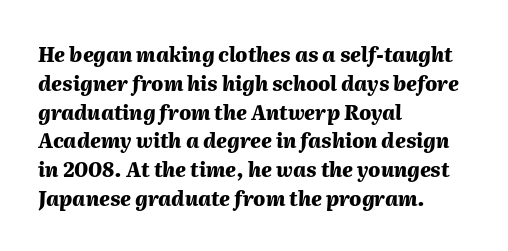
Q: Is the text bold? A: Yes.
Q: Is the text italic (slanted)? A: Yes, it leans right by about 2 degrees.
Q: Is the text underlined? A: No.
Q: How is the paragraph aligned? A: Left-aligned.
Q: Is the spacing between letters normal or unusually wide? A: Normal.
Q: Is the spacing between lines tight, normal or loose? A: Normal.
